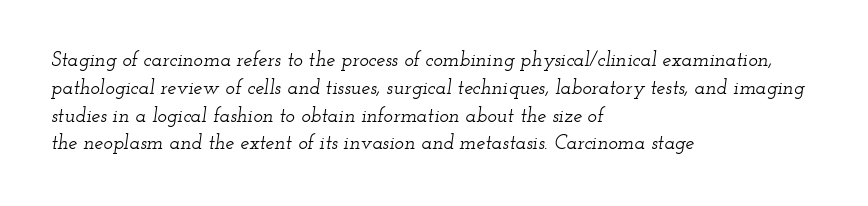
The passage shown leans; its letterforms are oblique. Default kerning and tracking; the words read as compact shapes. Only glyphs here, with clear space below each row. The paragraph shown leans on its left margin.
